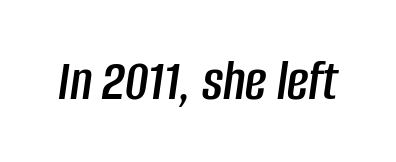
The image shows 59 px condensed type, italic (leaning right); set normal letter spacing, not underlined; low stroke contrast and a large x-height.
